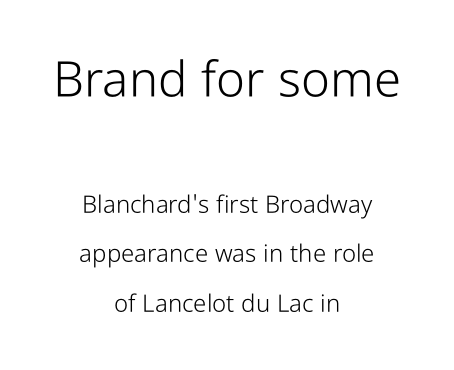
{"serif": "no", "italic": "no", "bold": "no", "weight": "light", "width": "condensed", "stroke_contrast": "low", "x_height": "medium", "monospaced": "no", "underline": "no", "align": "center", "line_spacing": "loose", "line_spacing_ratio": 2.07, "letter_spacing": "normal", "letter_spacing_em": 0.0, "larger_block": "first", "size_ratio": 2.04, "glyph_px": 49}
